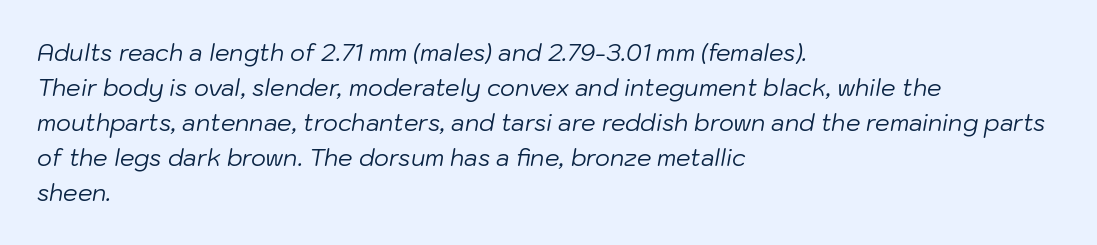
The image shows 23 px text type, italic (leaning right); set left-aligned, normal line spacing (1.52x), normal letter spacing, not underlined.
